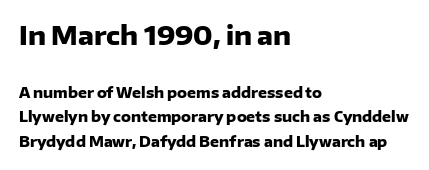
Caption: standard tracking, unaltered. This is heavy type, rendered in bold. The typography opts for an upright posture over an oblique one. The zone under the glyphs is completely vacant.
